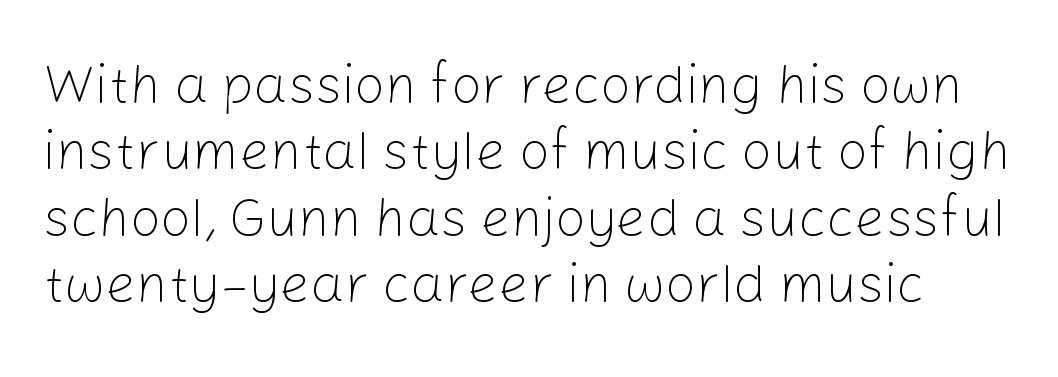
The image shows 54 px light sans-serif type, upright; set line spacing 1.23x, normal letter spacing, not underlined; low stroke contrast and a medium x-height.
